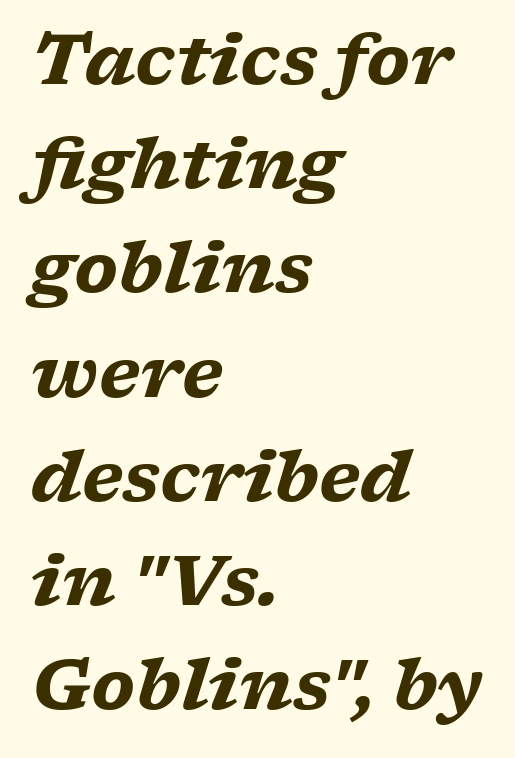
You could not count columns in this text — the font is proportionally spaced. Is there much room between lines? A standard amount, neither cramped nor airy. Typographically, this falls in the serif category. The letters are bold, with thick, heavy strokes.
